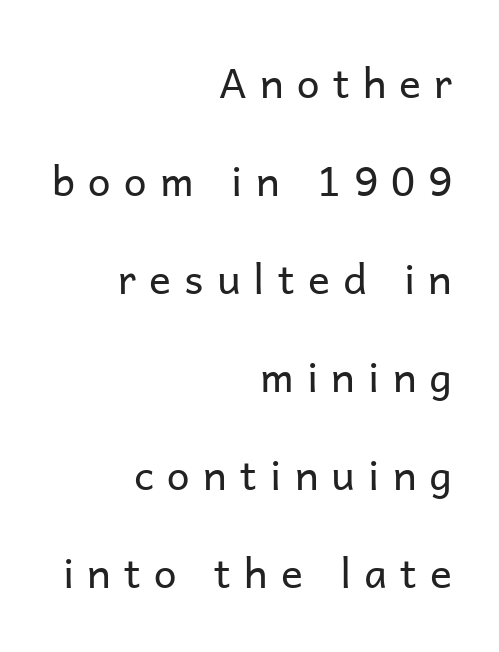
The image shows 41 px regular-weight sans-serif type, upright; set right-aligned, loose line spacing (2.39x), unusually wide letter spacing (+0.32 em), not underlined; low stroke contrast and a medium x-height.
